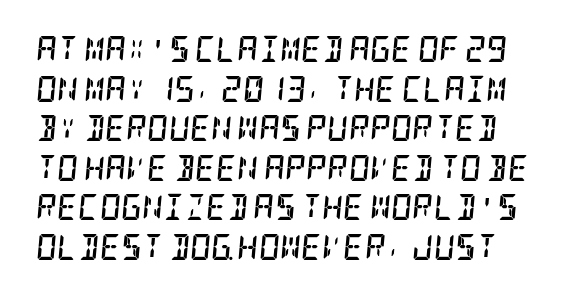
Default kerning and tracking; the words read as compact shapes. Does the lettering tilt? It does — this is italic. Students, this is bold: see how much ink each stroke carries. Rule under the text: the space is simply empty. This block has exactly the height ordinary leading produces.
